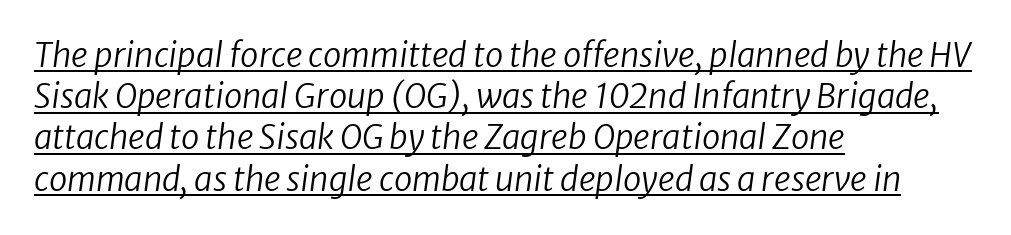
Q: Is the text bold? A: No.
Q: Is the typeface a serif or a sans-serif typeface? A: Sans-serif.
Q: Is the text underlined? A: Yes.
Q: How is the paragraph aligned? A: Left-aligned.
Q: Is the spacing between letters normal or unusually wide? A: Normal.
Q: Is the spacing between lines tight, normal or loose? A: Normal.
Q: Width (condensed, normal, or wide)? A: Normal.
Q: Stroke contrast? A: Low.
Q: x-height? A: Medium.
Q: Monospaced? A: No.
